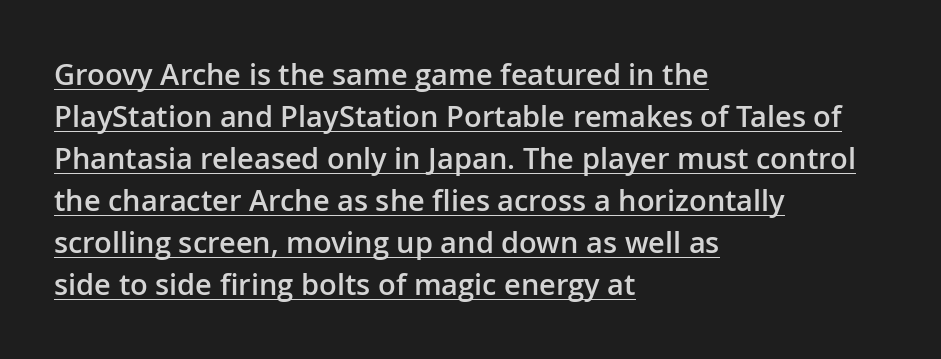
{"serif": "no", "italic": "no", "bold": "semi", "weight": "semibold", "width": "normal", "stroke_contrast": "low", "x_height": "medium", "monospaced": "no", "underline": "yes", "align": "left", "line_spacing": "normal", "line_spacing_ratio": 1.45, "letter_spacing": "normal", "letter_spacing_em": 0.0, "glyph_px": 29}
